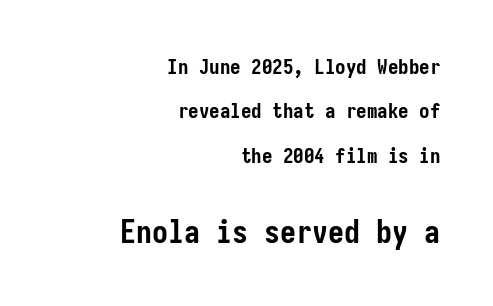
Q: Is the text bold? A: Yes.
Q: Is the text italic (slanted)? A: No, it is upright.
Q: Is the typeface a serif or a sans-serif typeface? A: Sans-serif.
Q: Is the text underlined? A: No.
Q: How is the paragraph aligned? A: Right-aligned.
Q: Is the spacing between letters normal or unusually wide? A: Normal.
Q: Is the spacing between lines tight, normal or loose? A: Loose.
Q: Which block of text is set in a larger size, the first (top) or the second (bottom)? A: The second (bottom) one.
Q: Width (condensed, normal, or wide)? A: Condensed.
Q: Stroke contrast? A: Low.
Q: x-height? A: Medium.
